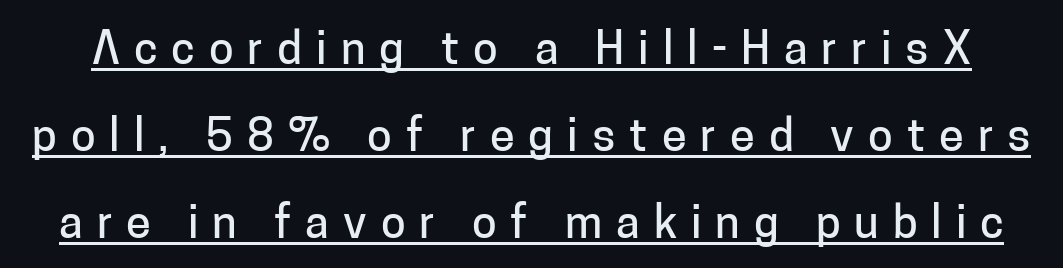
This rendering features underlined lettering. The passage shown has open, widely tracked lettering throughout. Successive baselines arrive slowly, with a big drop between each. The glyphs in this specimen are sans serif. Posture: upright roman.
